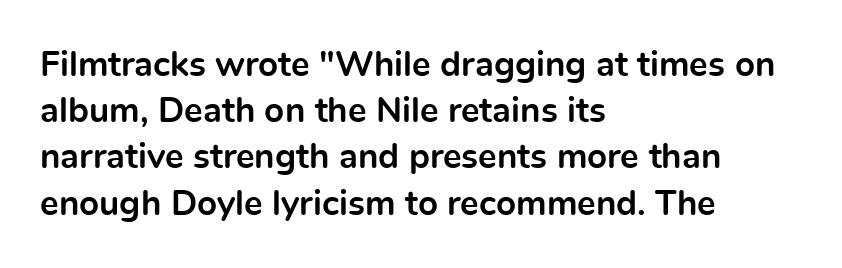
{"serif": "no", "italic": "no", "bold": "yes", "weight": "bold", "width": "normal", "x_height": "medium", "monospaced": "no", "underline": "no", "align": "left", "line_spacing": "normal", "line_spacing_ratio": 1.32, "letter_spacing": "normal", "letter_spacing_em": 0.0, "glyph_px": 35}
